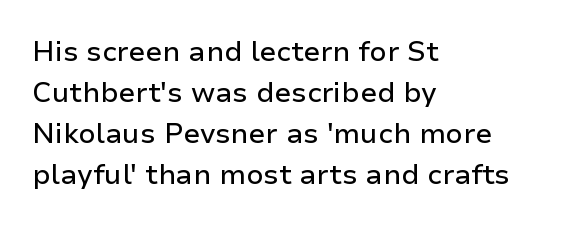
The image shows 28 px sans-serif type, upright; set left-aligned, normal line spacing (1.46x), normal letter spacing, not underlined; low stroke contrast and a medium x-height.
